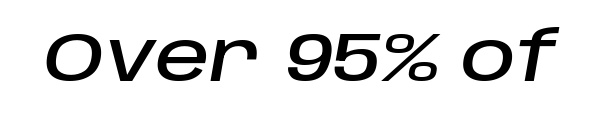
Observe the ordinary spacing: letters are neighbours, not strangers. The foot of each line stays bare and open. Think of a printed novel: that variable character pitch is what you see here. Emphasis-style slanted type is in use.
